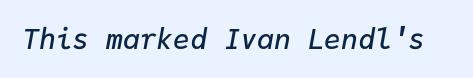
{"italic": "yes", "lean": "right", "slant_degrees": 9, "bold": "semi", "weight": "semibold", "width": "normal", "stroke_contrast": "low", "x_height": "medium", "monospaced": "yes", "underline": "no", "letter_spacing": "normal", "letter_spacing_em": 0.0, "glyph_px": 28}
